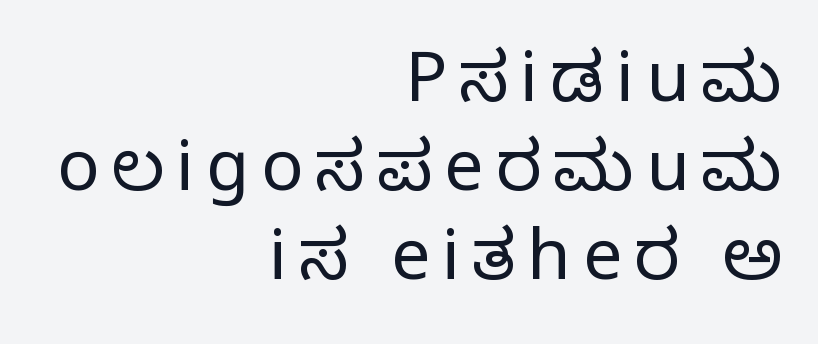
{"serif": "yes", "italic": "no", "bold": "no", "weight": "regular", "width": "normal", "stroke_contrast": "low", "x_height": "large", "monospaced": "no", "underline": "no", "align": "right", "line_spacing": "normal", "line_spacing_ratio": 1.27, "glyph_px": 70}
